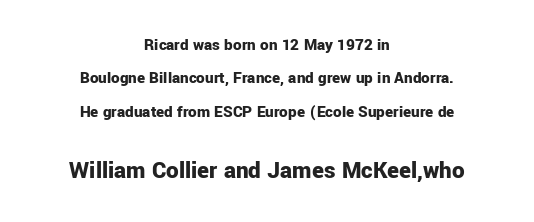
The image shows 25 px bold type, upright; set centered, loose line spacing (1.97x), normal letter spacing, not underlined; the second (bottom) block is 1.47x larger.
